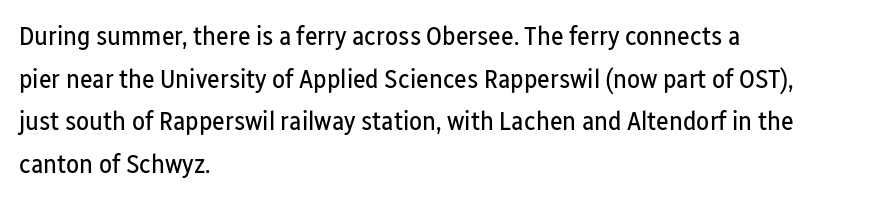
The image shows 27 px text type, upright; set left-aligned, normal line spacing (1.58x), normal letter spacing, not underlined.
